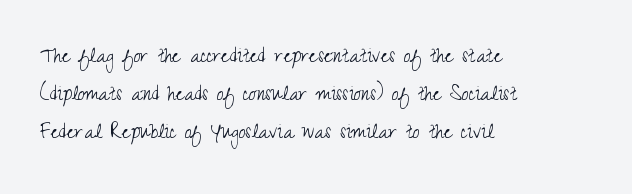
Caption: standard tracking, unaltered. How would I describe the line gaps? Plain and ordinary. Notice how the stems are strictly vertical — no italics here. The typeface has the unassuming heft of standard copy or less. The lines are quadded left.
